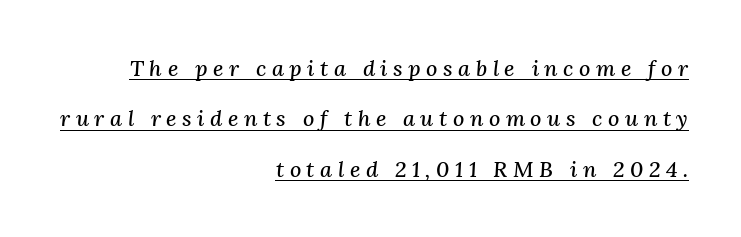
{"italic": "yes", "lean": "right", "slant_degrees": 3, "underline": "yes", "align": "right", "line_spacing": "loose", "line_spacing_ratio": 2.29, "letter_spacing": "wide", "letter_spacing_em": 0.25, "glyph_px": 22}
